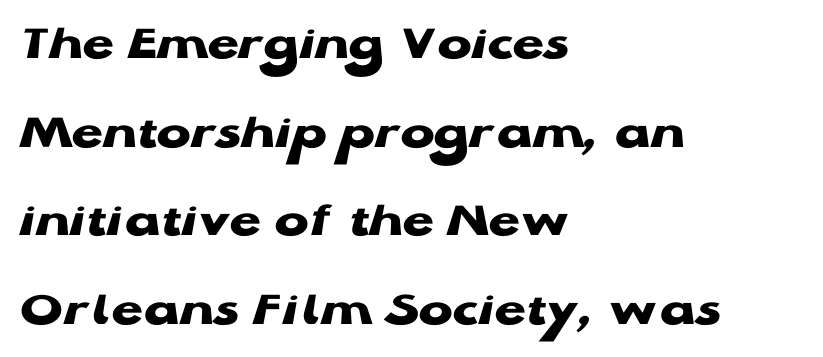
The ragged edge is on the right, which tells us the setting is flush left. Grotesque or geometric, the face here clearly has no serifs. In terms of letterspacing, this is plain default setting. Summary of weight: heavy, a full bold. A typesetter would call this proportional, since set widths differ per character.
